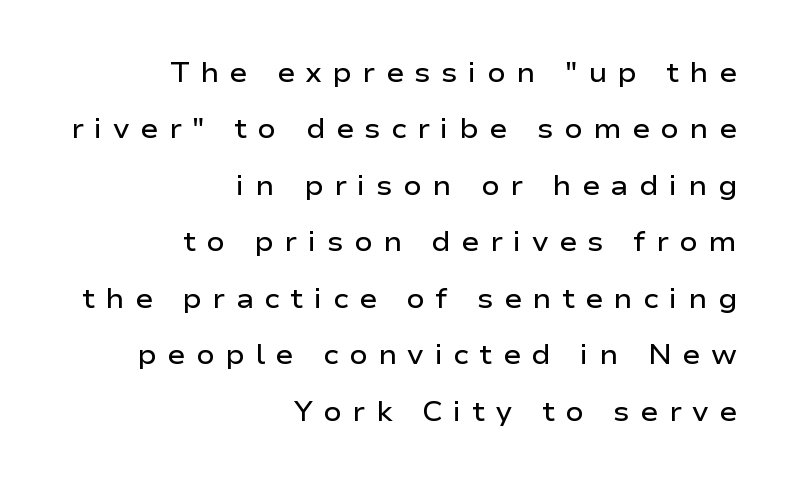
Q: Is the text bold? A: Semi-bold.
Q: Is the text italic (slanted)? A: No, it is upright.
Q: Is the text underlined? A: No.
Q: How is the paragraph aligned? A: Right-aligned.
Q: Is the spacing between letters normal or unusually wide? A: Unusually wide.
Q: Is the spacing between lines tight, normal or loose? A: Loose.
